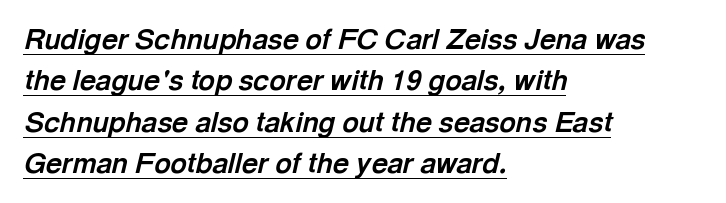
{"italic": "yes", "lean": "right", "slant_degrees": 13, "bold": "yes", "weight": "bold", "width": "normal", "x_height": "medium", "monospaced": "no", "underline": "yes", "align": "left", "line_spacing": "normal", "line_spacing_ratio": 1.48, "letter_spacing": "normal", "letter_spacing_em": 0.0, "glyph_px": 28}
